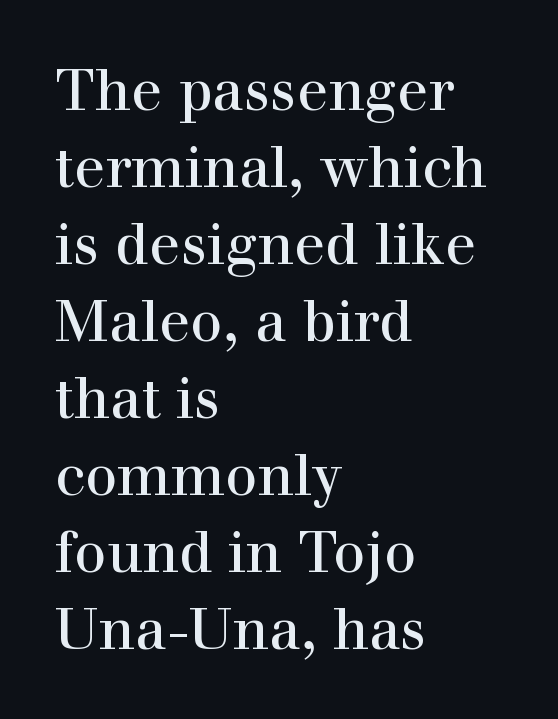
{"serif": "yes", "italic": "no", "width": "normal", "x_height": "medium", "monospaced": "no", "underline": "no", "align": "left", "line_spacing": "normal", "line_spacing_ratio": 1.35, "letter_spacing": "normal", "letter_spacing_em": 0.0, "glyph_px": 57}
